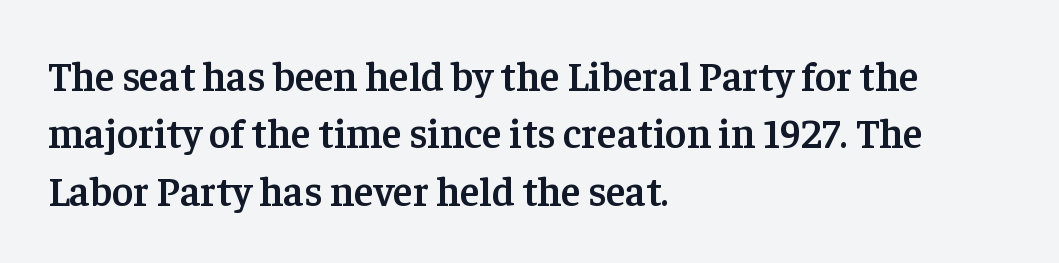
{"serif": "yes", "italic": "no", "bold": "semi", "weight": "semibold", "width": "normal", "stroke_contrast": "low", "x_height": "medium", "monospaced": "no", "underline": "no", "align": "left", "line_spacing": "normal", "line_spacing_ratio": 1.4, "letter_spacing": "normal", "letter_spacing_em": 0.0, "glyph_px": 41}
